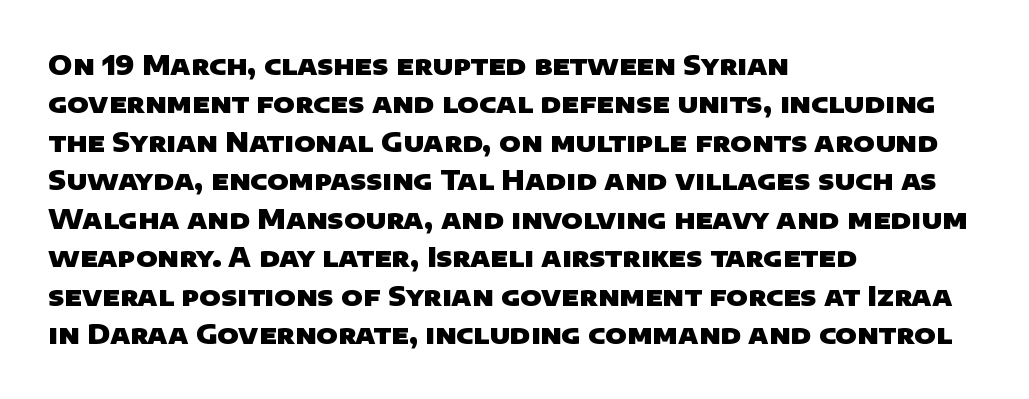
Q: Is the text bold? A: Yes.
Q: Is the text underlined? A: No.
Q: How is the paragraph aligned? A: Left-aligned.
Q: Is the spacing between letters normal or unusually wide? A: Normal.
Q: Is the spacing between lines tight, normal or loose? A: Normal.
